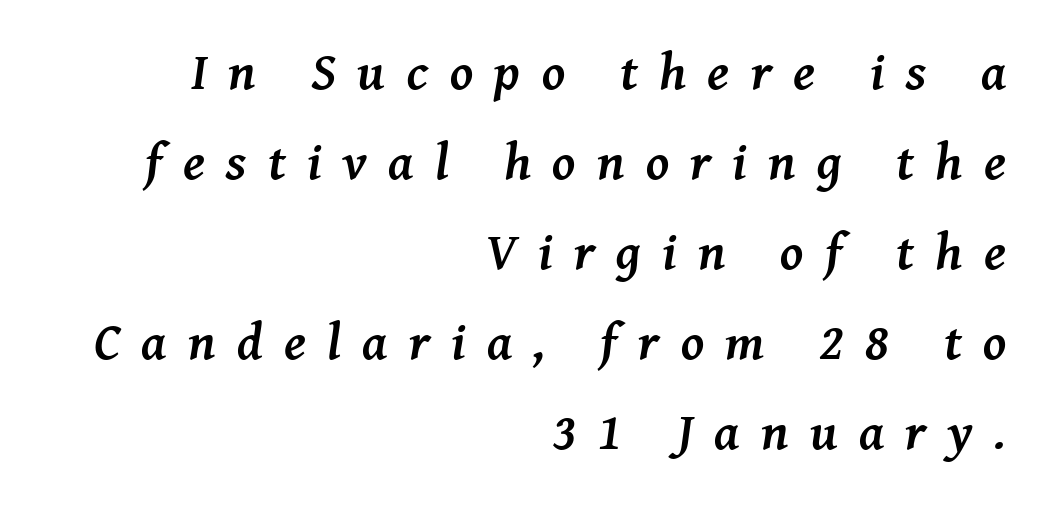
The typesetter chose a ragged-left arrangement here. This is serif lettering, the kind often seen in printed books. Is this a fixed-width face? No — the glyphs have proportional, varying widths. The font is running at its bold setting. Anything drawn beneath the words? Only blank space.
